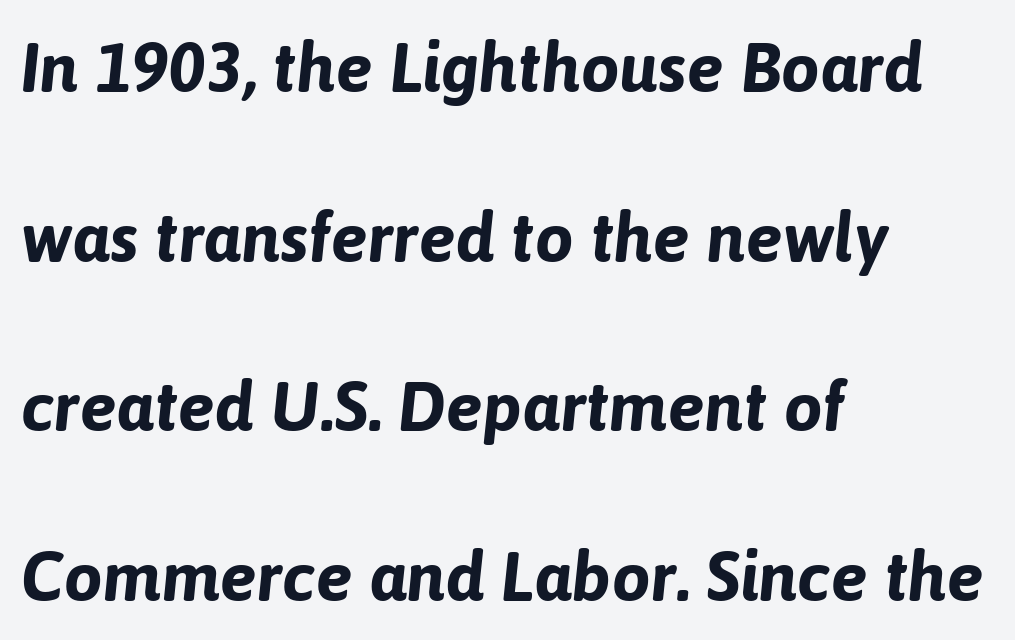
{"italic": "yes", "lean": "right", "slant_degrees": 6, "bold": "yes", "weight": "bold", "width": "normal", "stroke_contrast": "low", "x_height": "medium", "monospaced": "no", "underline": "no", "align": "left", "line_spacing": "loose", "line_spacing_ratio": 2.46, "letter_spacing": "normal", "letter_spacing_em": 0.0, "glyph_px": 69}
